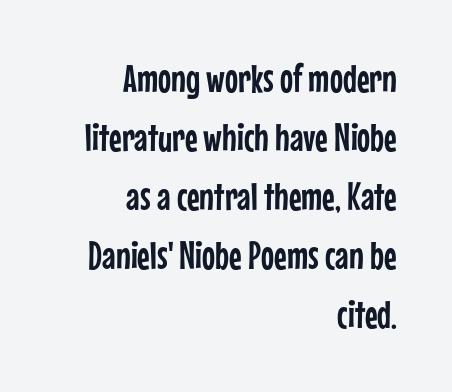
{"serif": "no", "italic": "no", "width": "condensed", "stroke_contrast": "low", "x_height": "medium", "monospaced": "no", "underline": "no", "align": "right", "line_spacing": "normal", "line_spacing_ratio": 1.51, "letter_spacing": "normal", "letter_spacing_em": 0.0, "glyph_px": 39}
